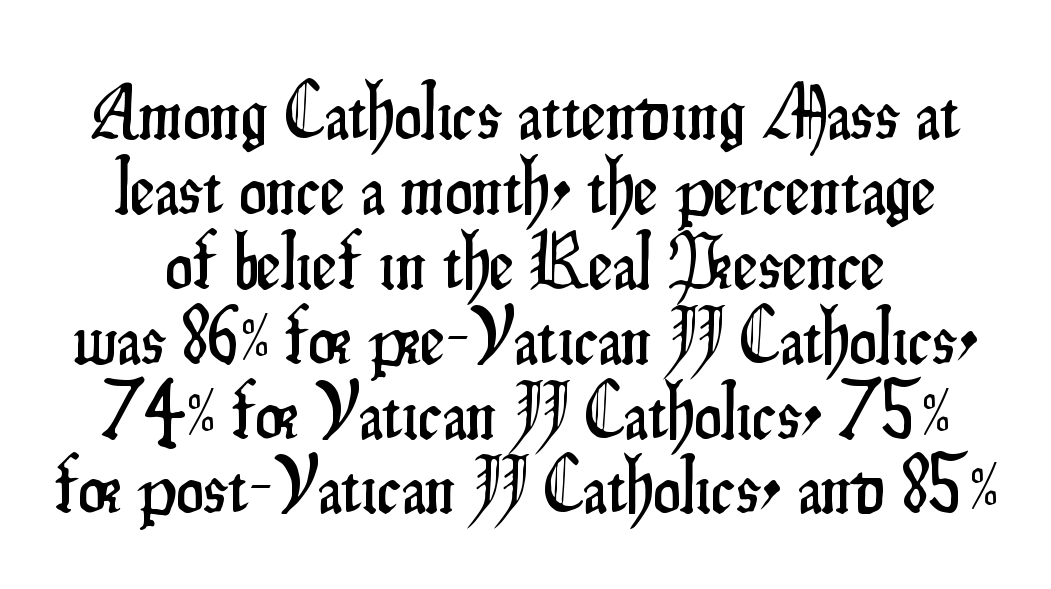
The image shows 78 px condensed sans-serif type, upright; set centered, tight line spacing (0.96x), normal letter spacing, not underlined; low stroke contrast and a small x-height.
